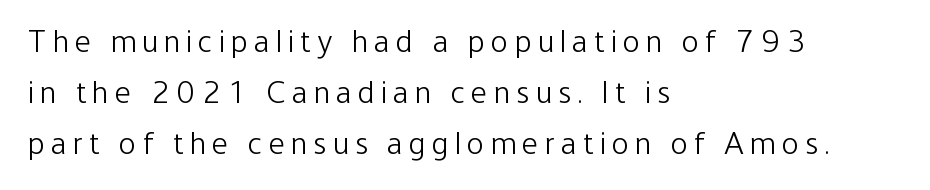
The image shows 32 px light, condensed sans-serif type, upright; set left-aligned, normal line spacing (1.59x), unusually wide letter spacing (+0.2 em), not underlined; low stroke contrast and a medium x-height.
